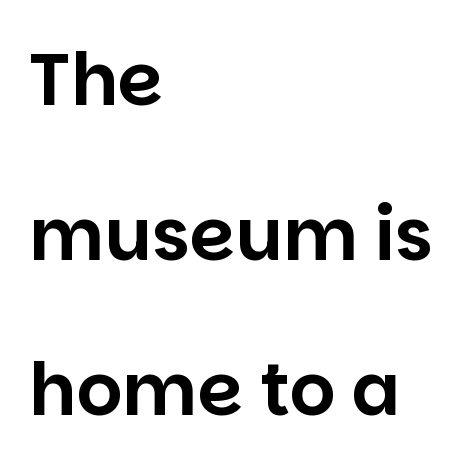
The paragraph has a hard left edge and a soft right edge. Observe the ordinary spacing: letters are neighbours, not strangers. The letters advance in unequal steps, a hallmark of proportional type. Each row of text sits above clean, open space. Style check: upright.
